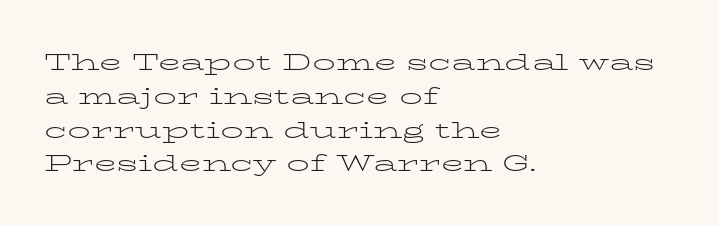
Just letters on the line, the space beneath them empty. Evenly set lines give the paragraph a standard silhouette. Heft: none added — not bold. Notice how the passage keeps a crisp vertical edge on the left only. No extra tracking has been applied to these lines. A roman cut, with each character standing at attention.
